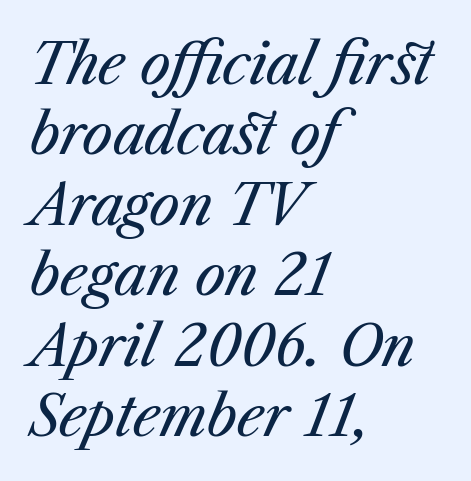
Honestly, there is no underline to notice here at all. One-word summary of the alignment: left. The passage shown is typed in a proportional face where columns would drift. Weight class: somewhere from thin through regular.
